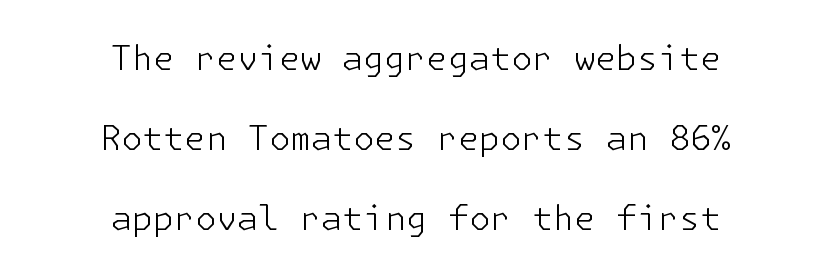
Q: Is the text bold? A: No.
Q: Is the text italic (slanted)? A: No, it is upright.
Q: Is the typeface a serif or a sans-serif typeface? A: Sans-serif.
Q: Is the text underlined? A: No.
Q: How is the paragraph aligned? A: Centered.
Q: Is the spacing between letters normal or unusually wide? A: Normal.
Q: Is the spacing between lines tight, normal or loose? A: Loose.
Q: Width (condensed, normal, or wide)? A: Normal.
Q: Stroke contrast? A: Low.
Q: x-height? A: Medium.
